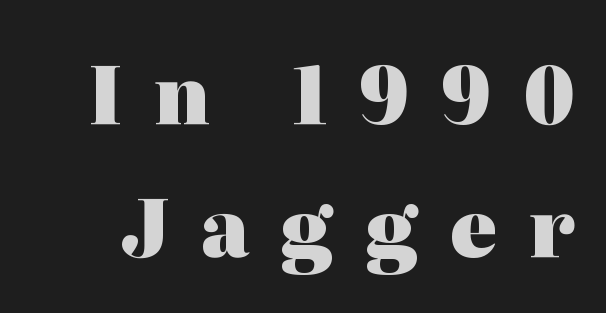
Leading matches the norm, producing a regular column. Proportional: the letters do not fall into vertical columns. The letters stand straight up with perfectly vertical stems. The zone under the glyphs is completely vacant.
